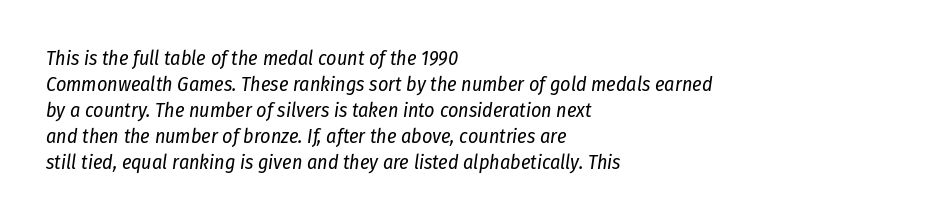
Does the lettering tilt? It does — this is italic. Unmarked baselines from the first word to the last. The rag falls on the right side of this text block. The vertical gap from one line to the next is medium. On a weight scale, this lands at 450 or below. Students, note that the glyphs here touch the page at normal intervals.
